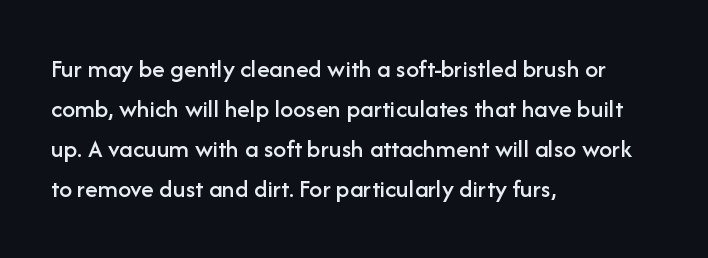
{"italic": "no", "underline": "no", "align": "left", "line_spacing": "normal", "line_spacing_ratio": 1.54, "letter_spacing": "normal", "letter_spacing_em": 0.0, "glyph_px": 26}
